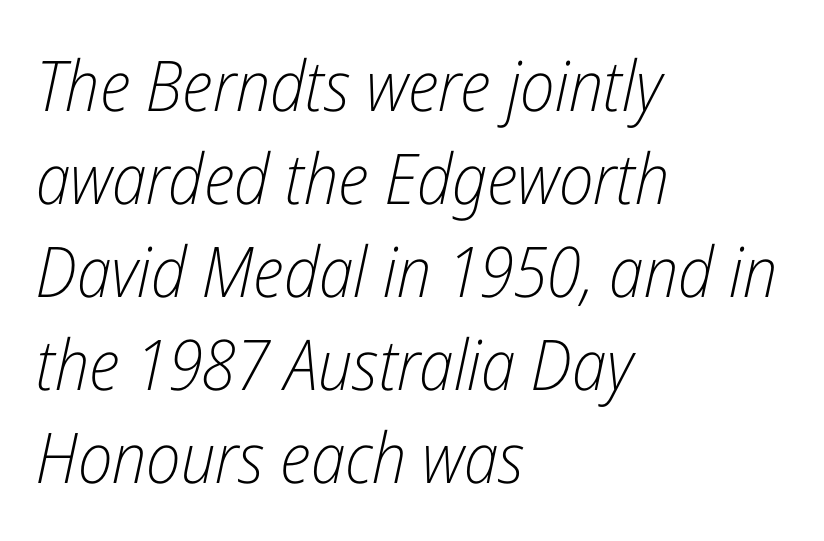
Vertical stems look standard width or narrower in stroke. Casual observation: everything's shoved over to the left. Rows of type keep a routine distance in the vertical direction. Is the letter spacing exaggerated? No — it looks like the ordinary default. Underline: absent.
